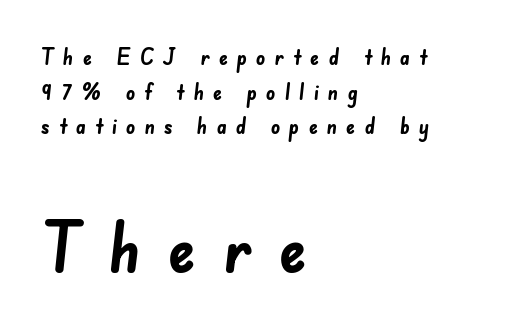
Q: Is the text bold? A: Yes.
Q: Is the typeface a serif or a sans-serif typeface? A: Sans-serif.
Q: Is the text underlined? A: No.
Q: How is the paragraph aligned? A: Left-aligned.
Q: Is the spacing between letters normal or unusually wide? A: Unusually wide.
Q: Is the spacing between lines tight, normal or loose? A: Normal.
Q: Which block of text is set in a larger size, the first (top) or the second (bottom)? A: The second (bottom) one.
Q: Width (condensed, normal, or wide)? A: Normal.
Q: Stroke contrast? A: Low.
Q: x-height? A: Small.
Q: Monospaced? A: No.
